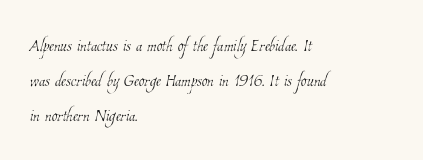
{"bold": "no", "underline": "no", "align": "left", "line_spacing": "normal", "line_spacing_ratio": 1.53, "letter_spacing": "normal", "letter_spacing_em": 0.0, "glyph_px": 23}
